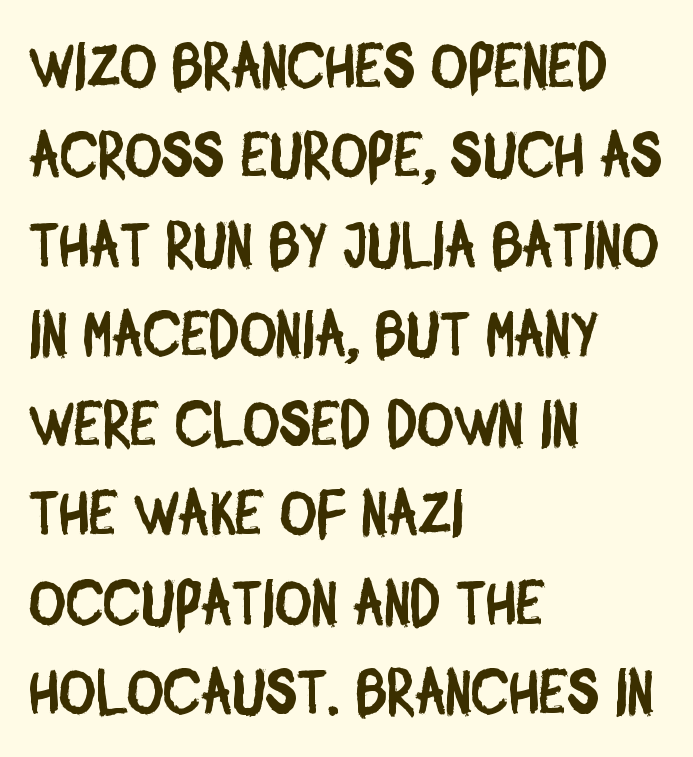
{"serif": "no", "width": "condensed", "stroke_contrast": "low", "x_height": "large", "monospaced": "no", "underline": "no", "align": "left", "line_spacing": "normal", "line_spacing_ratio": 1.42, "letter_spacing": "normal", "letter_spacing_em": 0.0, "glyph_px": 63}
